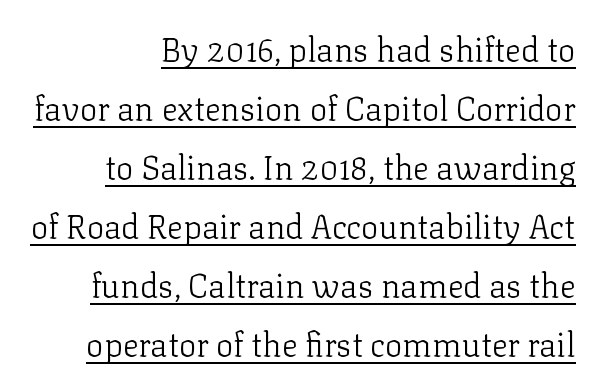
The image shows 33 px light serif type, upright; set right-aligned, line spacing 1.79x, normal letter spacing, underlined; low stroke contrast and a medium x-height.
